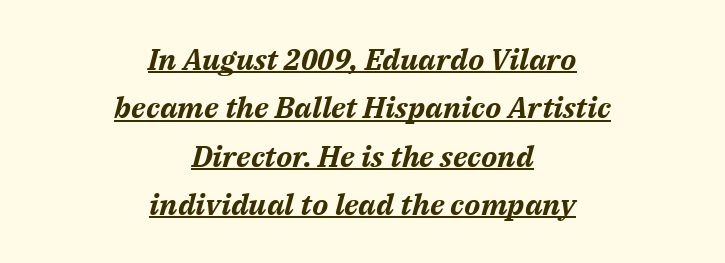
{"italic": "yes", "lean": "right", "slant_degrees": 14, "bold": "yes", "weight": "bold", "width": "normal", "stroke_contrast": "medium", "x_height": "medium", "monospaced": "no", "underline": "yes", "align": "center", "line_spacing": "normal", "line_spacing_ratio": 1.61, "letter_spacing": "normal", "letter_spacing_em": 0.0, "glyph_px": 30}
